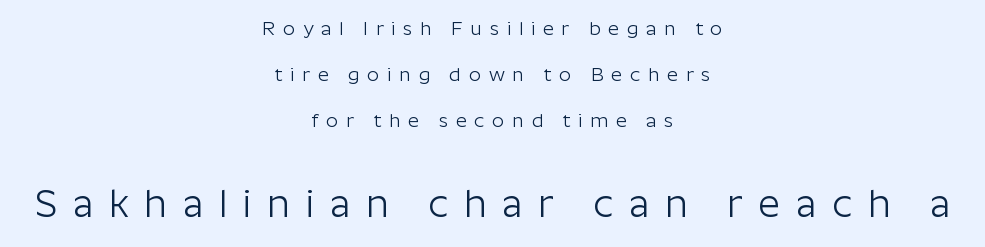
The image shows 38 px light sans-serif type, upright; set centered, loose line spacing (2.41x), unusually wide letter spacing (+0.41 em), not underlined; the second (bottom) block is 2.0x larger; low stroke contrast and a medium x-height.
